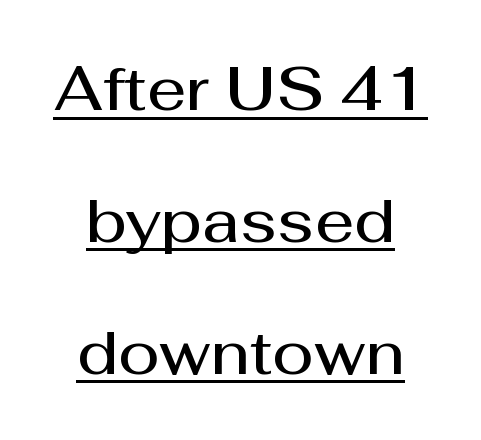
Unlike italic type, these characters show no tilt at all. Does the leading feel generous? Absolutely, it's lavish. Is this a sans? Yes — the strokes have no serifs. Looks like someone drew a line under every word here. Horizontal alignment here is central, giving a formal, balanced look. What stands out about the letter spacing? Nothing — it is the standard amount.
